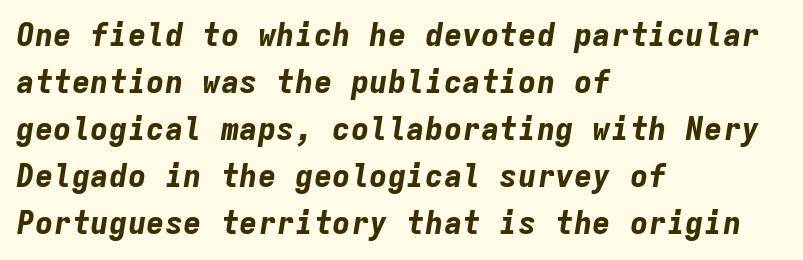
Q: Is the text bold? A: Yes.
Q: Is the text italic (slanted)? A: Yes, it leans right by about 9 degrees.
Q: Is the text underlined? A: No.
Q: How is the paragraph aligned? A: Left-aligned.
Q: Is the spacing between letters normal or unusually wide? A: Normal.
Q: Is the spacing between lines tight, normal or loose? A: Normal.
Q: Width (condensed, normal, or wide)? A: Normal.
Q: Stroke contrast? A: Low.
Q: x-height? A: Medium.
Q: Monospaced? A: Yes.
